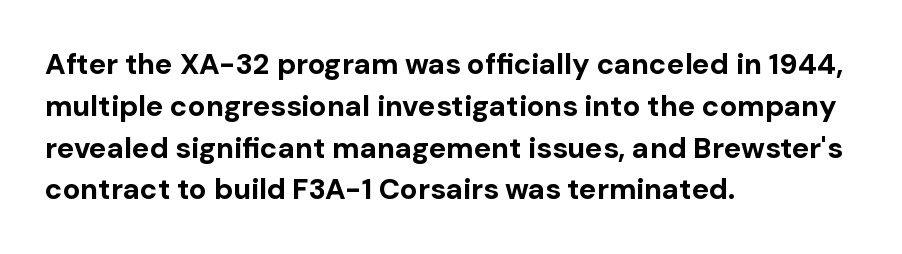
The image shows 29 px bold sans-serif type, upright; set left-aligned, normal line spacing (1.44x), normal letter spacing, not underlined; low stroke contrast and a medium x-height.
